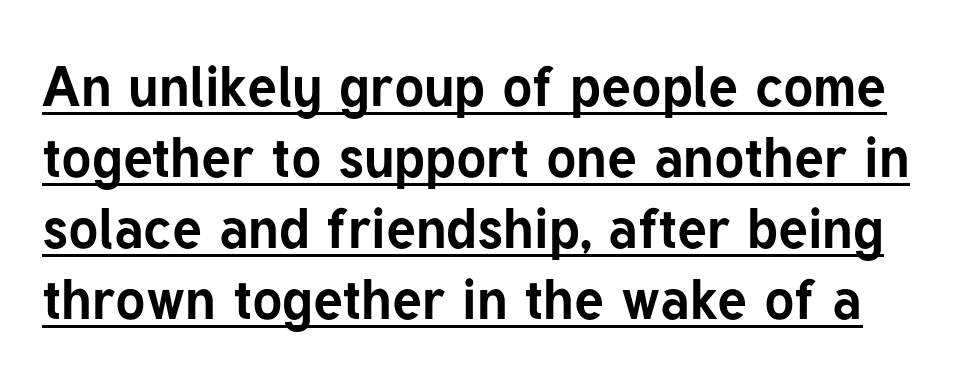
Nothing sits at the stroke ends, so this counts as sans-serif. Character widths vary here, with narrow letters taking less room than wide ones. Like a heading marked for emphasis, these lines bear an underscore. The specimen reads as upright at a glance. This block has exactly the height ordinary leading produces. Every letter is thick-stroked: bold, no question.
